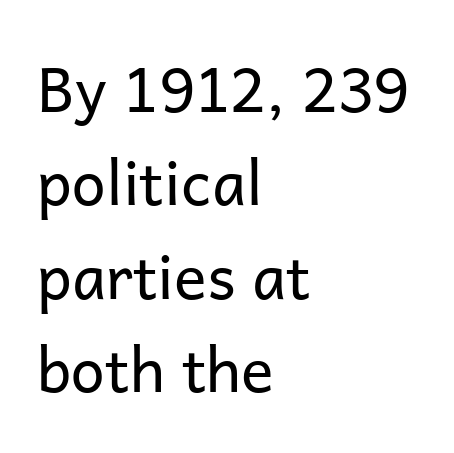
Q: Is the text bold? A: No.
Q: Is the text italic (slanted)? A: No, it is upright.
Q: Is the typeface a serif or a sans-serif typeface? A: Sans-serif.
Q: Is the text underlined? A: No.
Q: How is the paragraph aligned? A: Left-aligned.
Q: Is the spacing between letters normal or unusually wide? A: Normal.
Q: Is the spacing between lines tight, normal or loose? A: Normal.
Q: Width (condensed, normal, or wide)? A: Normal.
Q: Stroke contrast? A: Low.
Q: x-height? A: Medium.
Q: Monospaced? A: No.
